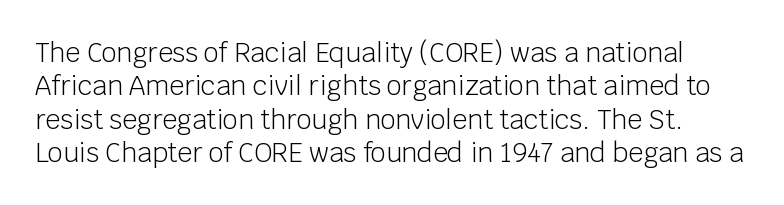
Q: Is the text bold? A: No.
Q: Is the text italic (slanted)? A: No, it is upright.
Q: Is the text underlined? A: No.
Q: Is the spacing between letters normal or unusually wide? A: Normal.
Q: Is the spacing between lines tight, normal or loose? A: Normal.
